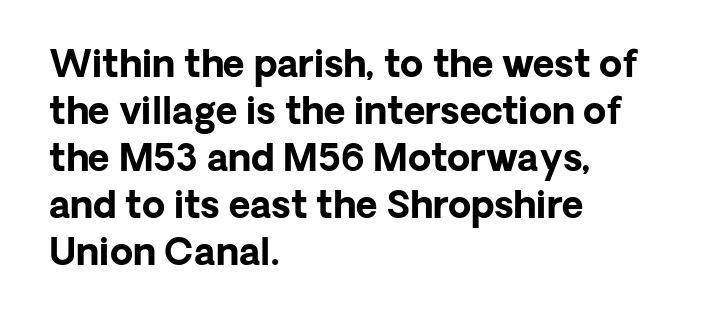
Q: Is the text bold? A: Yes.
Q: Is the text italic (slanted)? A: No, it is upright.
Q: Is the typeface a serif or a sans-serif typeface? A: Sans-serif.
Q: Is the text underlined? A: No.
Q: How is the paragraph aligned? A: Left-aligned.
Q: Is the spacing between letters normal or unusually wide? A: Normal.
Q: Is the spacing between lines tight, normal or loose? A: Normal.
Q: Width (condensed, normal, or wide)? A: Normal.
Q: Stroke contrast? A: Low.
Q: x-height? A: Medium.
Q: Monospaced? A: No.
